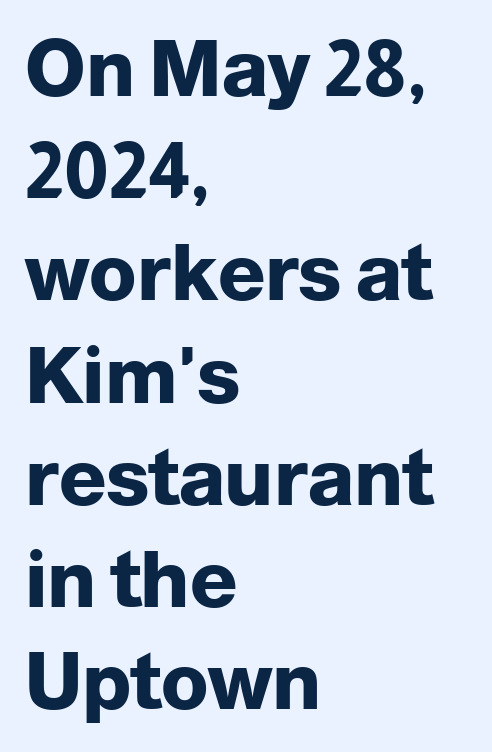
The face used here is rendered with its standard letterfit. Anything drawn beneath the words? Only blank space. Proportional: the letters do not fall into vertical columns. Short and long lines alike share a common starting point at left. The characters look thick and weighty, a clear bold.
